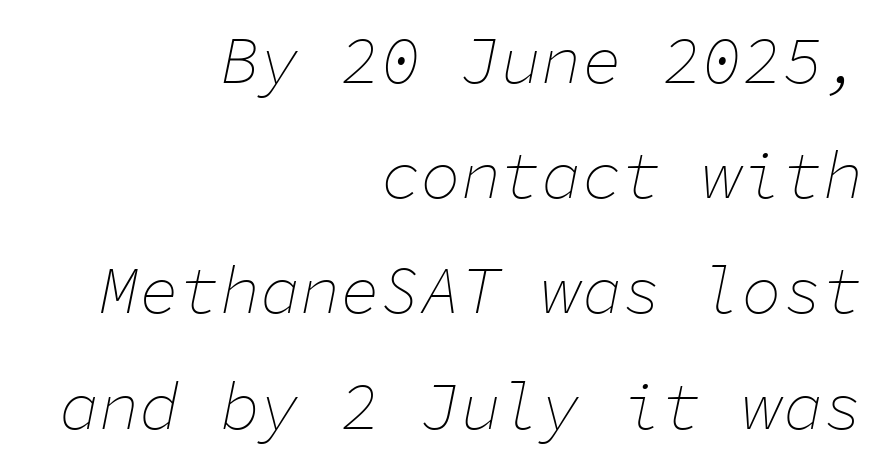
{"italic": "yes", "lean": "right", "slant_degrees": 11, "bold": "no", "weight": "thin", "width": "normal", "stroke_contrast": "low", "x_height": "medium", "monospaced": "yes", "underline": "no", "align": "right", "line_spacing_ratio": 1.72, "letter_spacing": "normal", "letter_spacing_em": 0.0, "glyph_px": 67}
